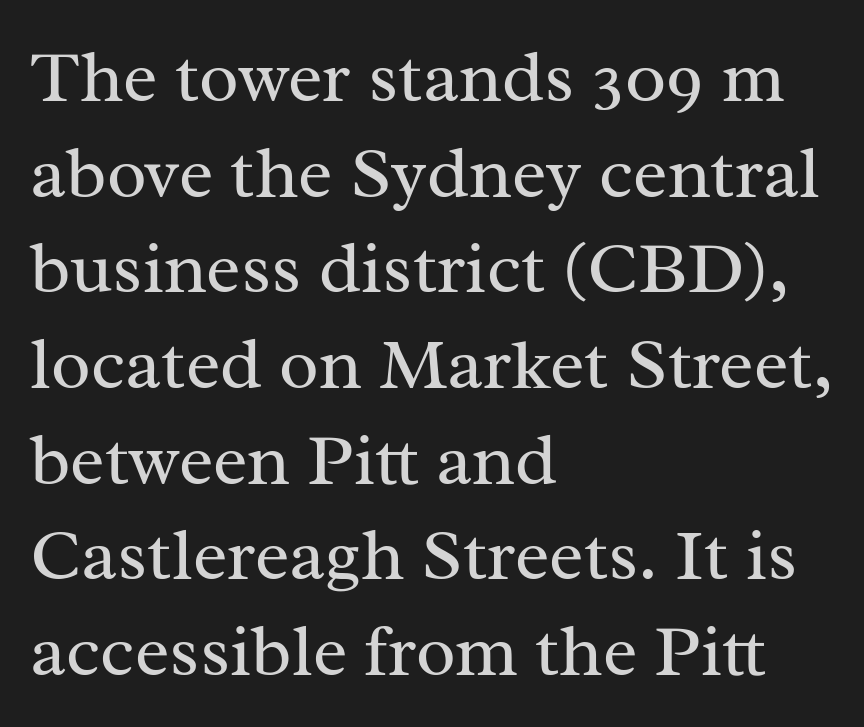
The rendering shows small feet on the letterforms — a serif design. The passage shown is typed in a proportional face where columns would drift. Caption: standard tracking, unaltered. Bold? No — there's no thickening of the strokes. The lettering holds an erect, upright posture throughout.
